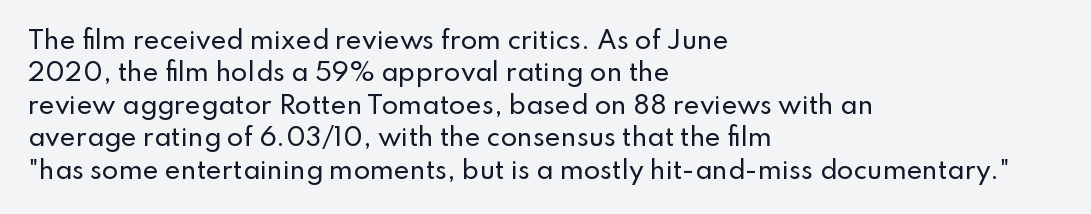
Glyph-to-glyph distance matches everyday printed text. Teacher's note: observe the even left margin — that is flush-left alignment. Type without underlining. This sample keeps an unexceptional amount of space between lines. This is roman type, the default non-slanted kind.
